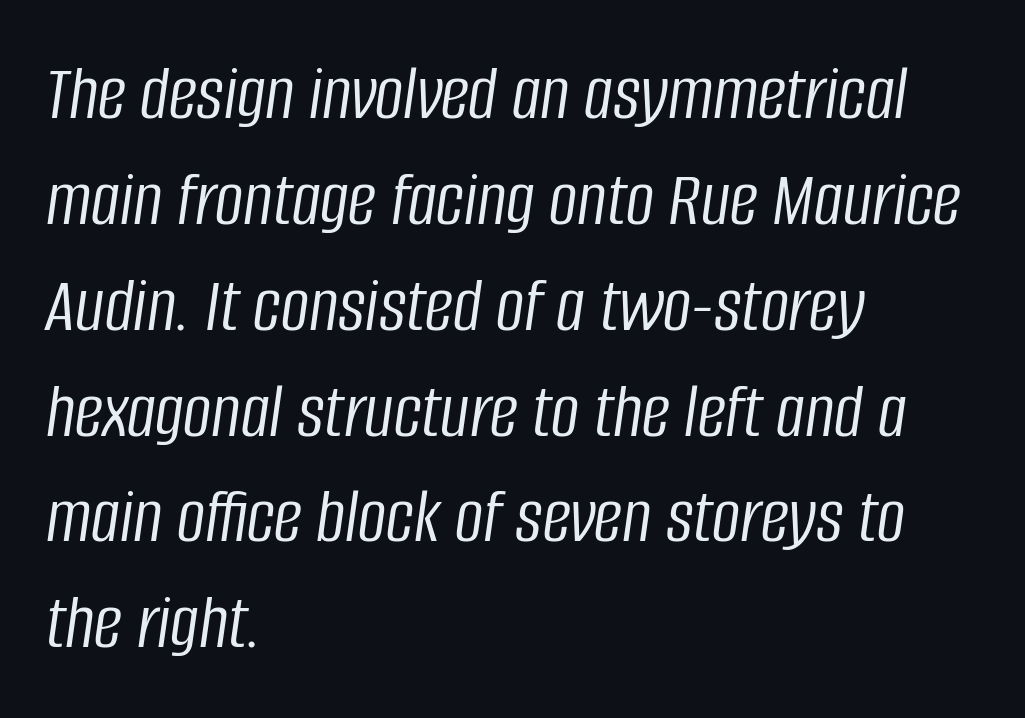
Q: Is the text bold? A: No.
Q: Is the text italic (slanted)? A: Yes, it leans right by about 8 degrees.
Q: Is the text underlined? A: No.
Q: How is the paragraph aligned? A: Left-aligned.
Q: Is the spacing between letters normal or unusually wide? A: Normal.
Q: Is the spacing between lines tight, normal or loose? A: Normal.
Q: Width (condensed, normal, or wide)? A: Condensed.
Q: Stroke contrast? A: Low.
Q: x-height? A: Large.
Q: Monospaced? A: No.
